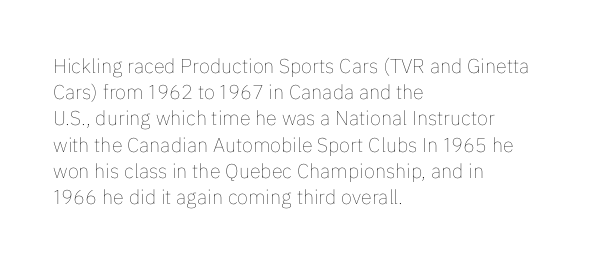
Q: Is the text bold? A: No.
Q: Is the text italic (slanted)? A: No, it is upright.
Q: Is the text underlined? A: No.
Q: How is the paragraph aligned? A: Left-aligned.
Q: Is the spacing between letters normal or unusually wide? A: Normal.
Q: Is the spacing between lines tight, normal or loose? A: Normal.
